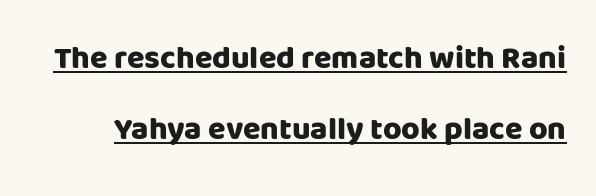
{"serif": "no", "italic": "no", "bold": "yes", "weight": "heavy", "width": "normal", "stroke_contrast": "low", "x_height": "large", "monospaced": "no", "underline": "yes", "line_spacing": "loose", "line_spacing_ratio": 2.21, "letter_spacing": "normal", "letter_spacing_em": 0.0, "glyph_px": 32}
